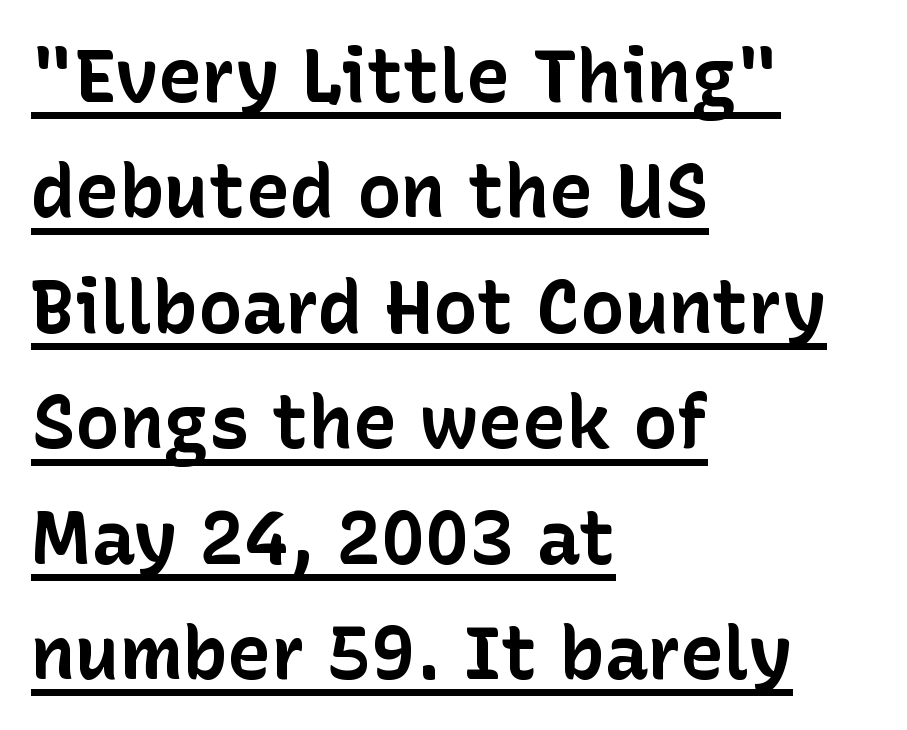
The image shows 74 px bold sans-serif type, upright; set left-aligned, normal line spacing (1.56x), normal letter spacing, underlined; low stroke contrast and a medium x-height.
